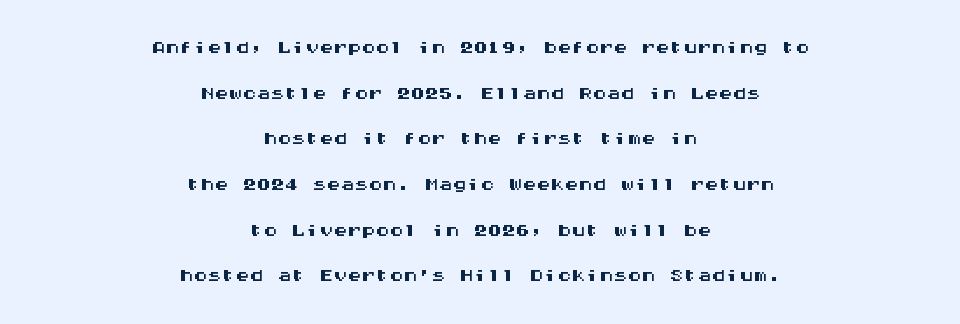
Is there much room between lines? A standard amount, neither cramped nor airy. Alignment: centered. The passage shown is typed in a monospace face where columns stay perfectly aligned. Glyph-to-glyph distance matches everyday printed text.
